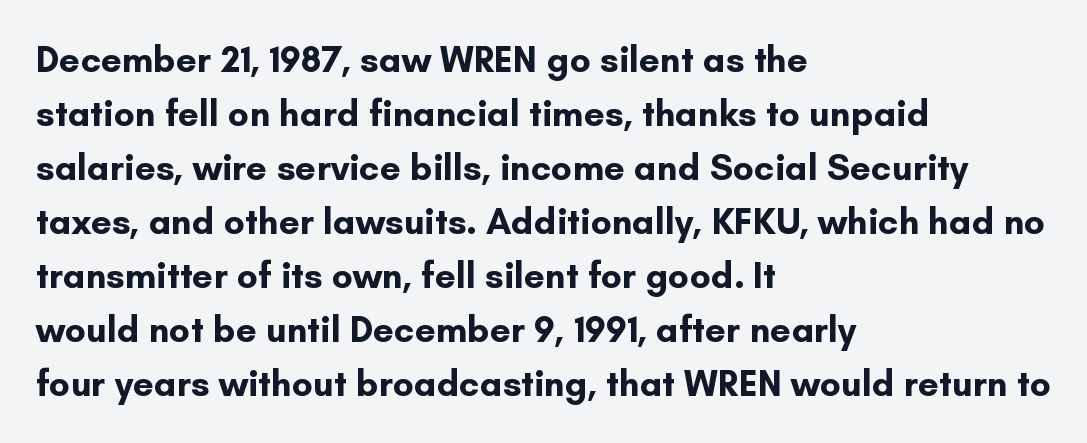
Q: Is the text bold? A: Yes.
Q: Is the text italic (slanted)? A: No, it is upright.
Q: Is the typeface a serif or a sans-serif typeface? A: Sans-serif.
Q: Is the text underlined? A: No.
Q: How is the paragraph aligned? A: Left-aligned.
Q: Is the spacing between letters normal or unusually wide? A: Normal.
Q: Is the spacing between lines tight, normal or loose? A: Normal.
Q: Width (condensed, normal, or wide)? A: Normal.
Q: Stroke contrast? A: Low.
Q: x-height? A: Small.
Q: Monospaced? A: No.
